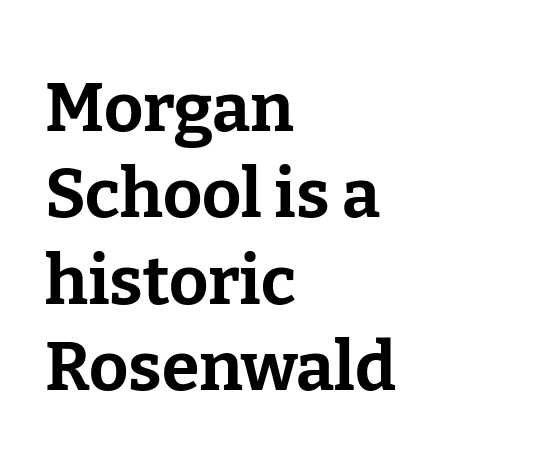
Observe the ordinary spacing: letters are neighbours, not strangers. The font family rendered here belongs to the serif group. Think of a printed novel: that variable character pitch is what you see here. The space directly below the letters is spotless.
